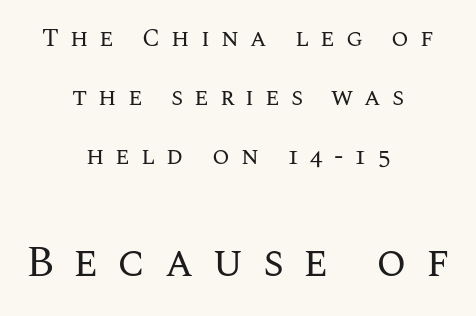
Q: Is the text bold? A: No.
Q: Is the text italic (slanted)? A: No, it is upright.
Q: Is the text underlined? A: No.
Q: How is the paragraph aligned? A: Centered.
Q: Is the spacing between letters normal or unusually wide? A: Unusually wide.
Q: Is the spacing between lines tight, normal or loose? A: Loose.
Q: Which block of text is set in a larger size, the first (top) or the second (bottom)? A: The second (bottom) one.
Q: Width (condensed, normal, or wide)? A: Normal.
Q: Stroke contrast? A: Medium.
Q: x-height? A: Large.
Q: Monospaced? A: No.
